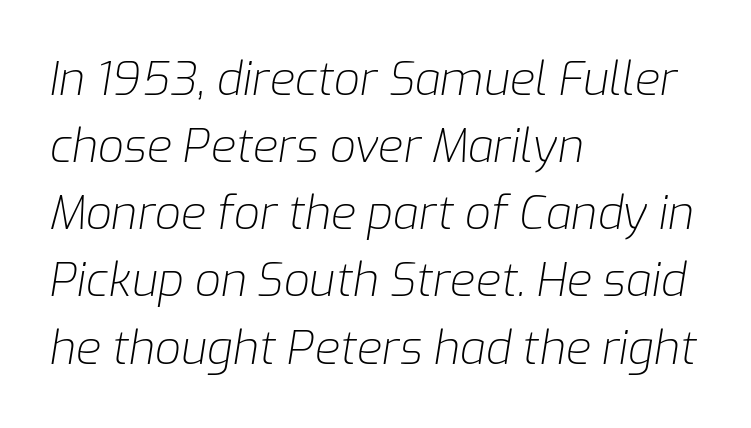
Q: Is the text bold? A: No.
Q: Is the text italic (slanted)? A: Yes, it leans right by about 9 degrees.
Q: Is the text underlined? A: No.
Q: How is the paragraph aligned? A: Left-aligned.
Q: Is the spacing between letters normal or unusually wide? A: Normal.
Q: Is the spacing between lines tight, normal or loose? A: Normal.
Q: Width (condensed, normal, or wide)? A: Normal.
Q: Stroke contrast? A: Low.
Q: x-height? A: Medium.
Q: Monospaced? A: No.
